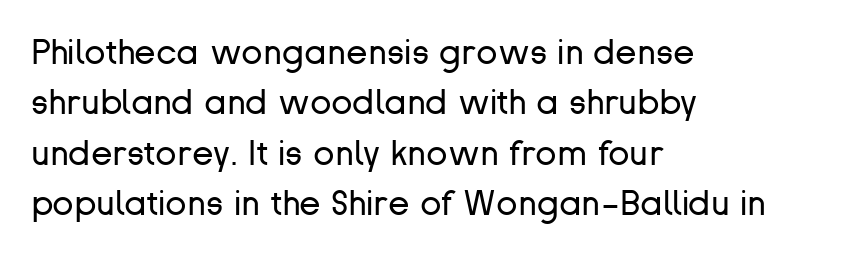
Q: Is the text bold? A: No.
Q: Is the text italic (slanted)? A: No, it is upright.
Q: Is the typeface a serif or a sans-serif typeface? A: Sans-serif.
Q: Is the text underlined? A: No.
Q: How is the paragraph aligned? A: Left-aligned.
Q: Is the spacing between letters normal or unusually wide? A: Normal.
Q: Is the spacing between lines tight, normal or loose? A: Normal.
Q: Width (condensed, normal, or wide)? A: Normal.
Q: Stroke contrast? A: Low.
Q: x-height? A: Medium.
Q: Monospaced? A: No.
